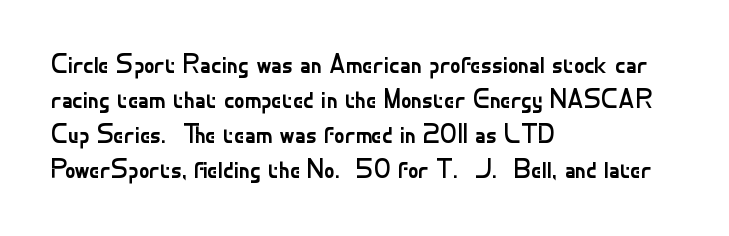
Q: Is the text bold? A: No.
Q: Is the text italic (slanted)? A: No, it is upright.
Q: Is the text underlined? A: No.
Q: How is the paragraph aligned? A: Left-aligned.
Q: Is the spacing between letters normal or unusually wide? A: Normal.
Q: Is the spacing between lines tight, normal or loose? A: Normal.
